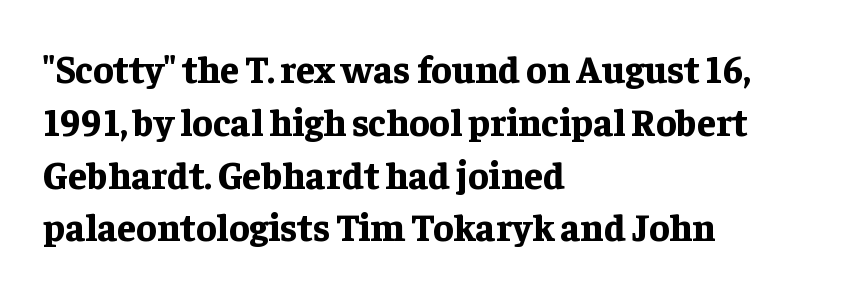
{"serif": "yes", "italic": "no", "bold": "yes", "weight": "bold", "width": "normal", "stroke_contrast": "low", "x_height": "medium", "monospaced": "no", "underline": "no", "align": "left", "line_spacing": "normal", "line_spacing_ratio": 1.39, "letter_spacing": "normal", "letter_spacing_em": 0.0, "glyph_px": 38}
